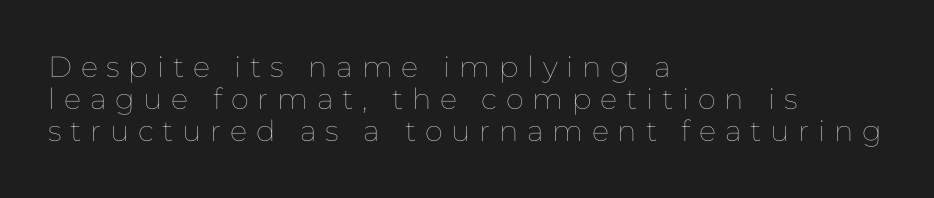
The image shows 29 px thin type, upright; set left-aligned, tight line spacing (1.11x), unusually wide letter spacing (+0.3 em), not underlined; low stroke contrast and a medium x-height.
